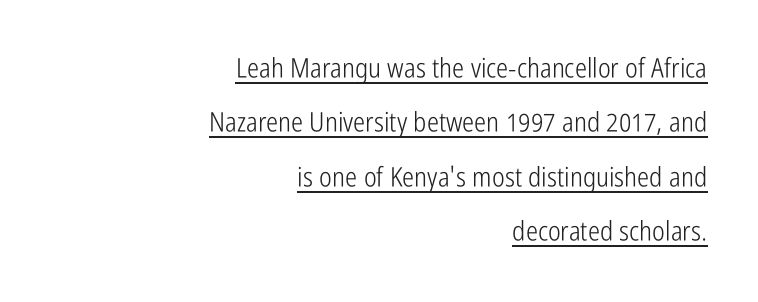
{"italic": "no", "bold": "no", "underline": "yes", "align": "right", "line_spacing": "loose", "line_spacing_ratio": 2.01, "letter_spacing": "normal", "letter_spacing_em": 0.0, "glyph_px": 27}
